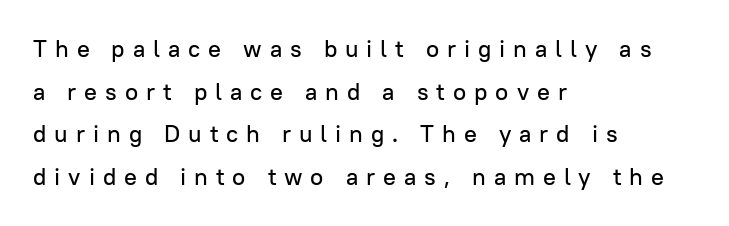
The image shows 24 px text type, upright; set left-aligned, line spacing 1.78x, unusually wide letter spacing (+0.33 em), not underlined.
